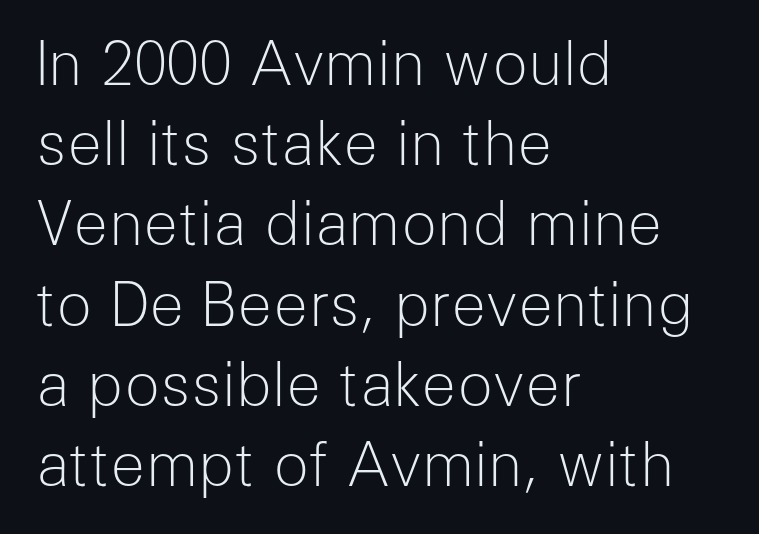
{"serif": "no", "italic": "no", "bold": "no", "weight": "light", "width": "normal", "stroke_contrast": "low", "x_height": "medium", "monospaced": "no", "underline": "no", "align": "left", "line_spacing": "normal", "line_spacing_ratio": 1.36, "letter_spacing": "normal", "letter_spacing_em": 0.0, "glyph_px": 59}
